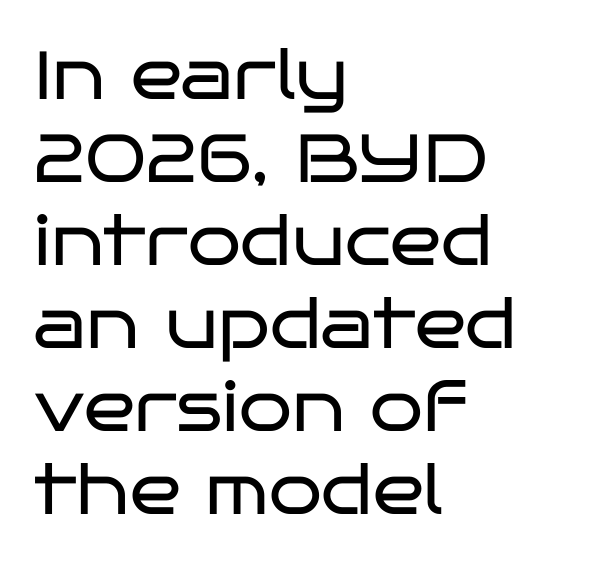
The image shows 68 px regular-weight, wide sans-serif type, upright; set left-aligned, line spacing 1.22x, normal letter spacing, not underlined; low stroke contrast and a large x-height.
